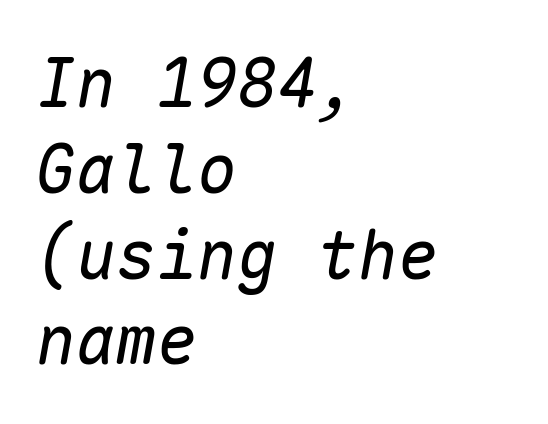
Q: Is the text bold? A: No.
Q: Is the text italic (slanted)? A: Yes, it leans right by about 10 degrees.
Q: Is the text underlined? A: No.
Q: How is the paragraph aligned? A: Left-aligned.
Q: Is the spacing between letters normal or unusually wide? A: Normal.
Q: Is the spacing between lines tight, normal or loose? A: Normal.
Q: Width (condensed, normal, or wide)? A: Normal.
Q: Stroke contrast? A: Low.
Q: x-height? A: Medium.
Q: Monospaced? A: Yes.
